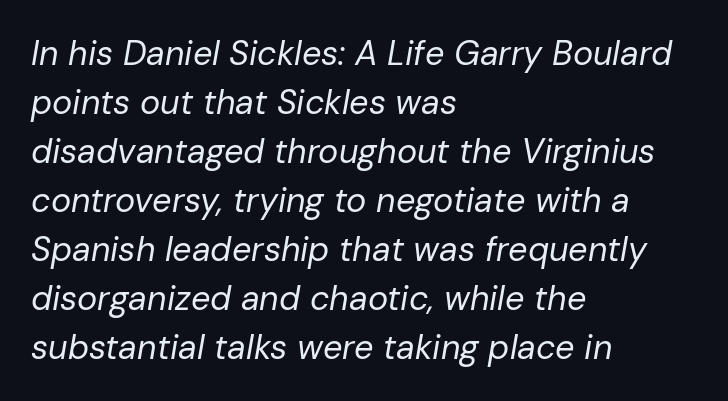
The typeface has the unassuming heft of standard copy or less. You can tell it's italic because the verticals aren't actually vertical. The passage shown is not underscored anywhere. Observe the ordinary spacing: letters are neighbours, not strangers. Interline gaps are of average width in this sample. Think of a printed novel: that variable character pitch is what you see here.
